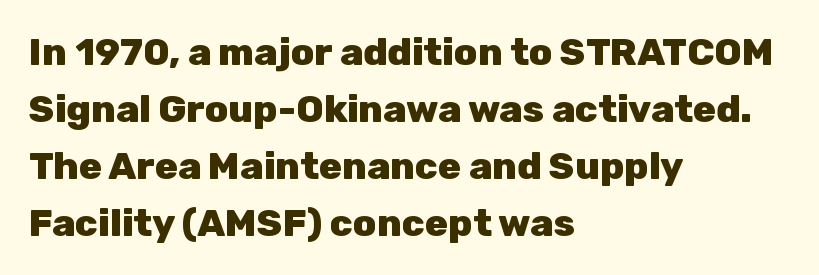
Q: Is the text bold? A: Yes.
Q: Is the text italic (slanted)? A: No, it is upright.
Q: Is the typeface a serif or a sans-serif typeface? A: Sans-serif.
Q: Is the text underlined? A: No.
Q: How is the paragraph aligned? A: Left-aligned.
Q: Is the spacing between letters normal or unusually wide? A: Normal.
Q: Is the spacing between lines tight, normal or loose? A: Normal.
Q: Width (condensed, normal, or wide)? A: Normal.
Q: Stroke contrast? A: Low.
Q: x-height? A: Medium.
Q: Monospaced? A: No.
